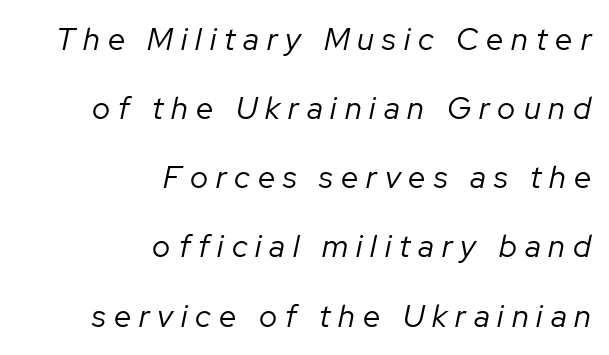
The image shows 31 px regular-weight type, italic (leaning right); set right-aligned, loose line spacing (2.23x), unusually wide letter spacing (+0.26 em), not underlined; low stroke contrast and a medium x-height.
